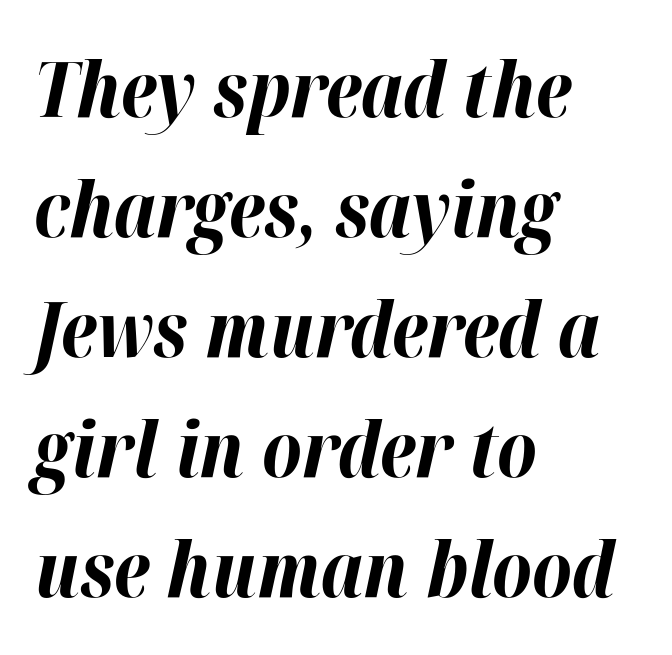
The image shows 77 px bold type, italic (leaning right); set left-aligned, normal line spacing (1.56x), normal letter spacing, not underlined; high stroke contrast and a medium x-height.
